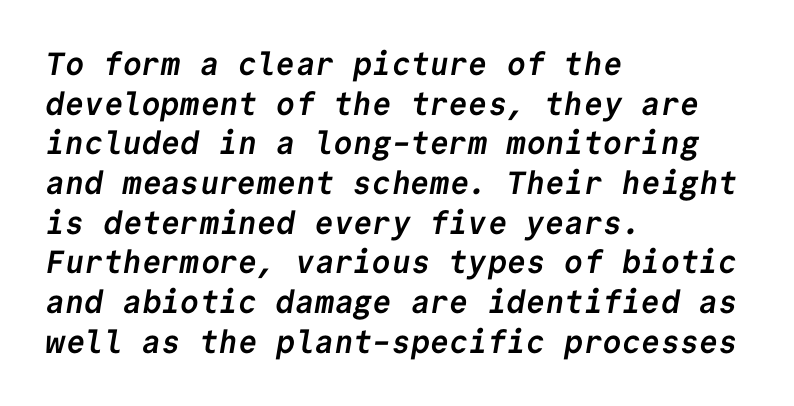
The image shows 32 px semibold sans-serif type, monospaced; set left-aligned, line spacing 1.24x, normal letter spacing, not underlined; low stroke contrast and a medium x-height.
